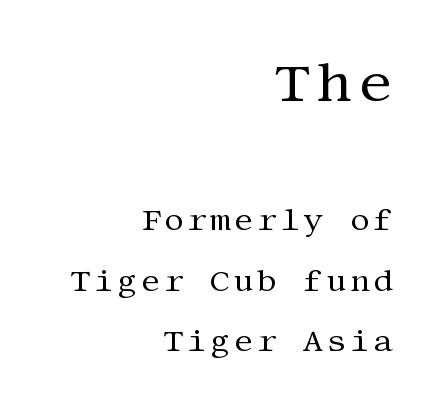
Q: Is the text bold? A: No.
Q: Is the text italic (slanted)? A: No, it is upright.
Q: Is the typeface a serif or a sans-serif typeface? A: Serif.
Q: Is the text underlined? A: No.
Q: How is the paragraph aligned? A: Right-aligned.
Q: Is the spacing between lines tight, normal or loose? A: Loose.
Q: Which block of text is set in a larger size, the first (top) or the second (bottom)? A: The first (top) one.
Q: Width (condensed, normal, or wide)? A: Normal.
Q: Stroke contrast? A: Medium.
Q: x-height? A: Large.
